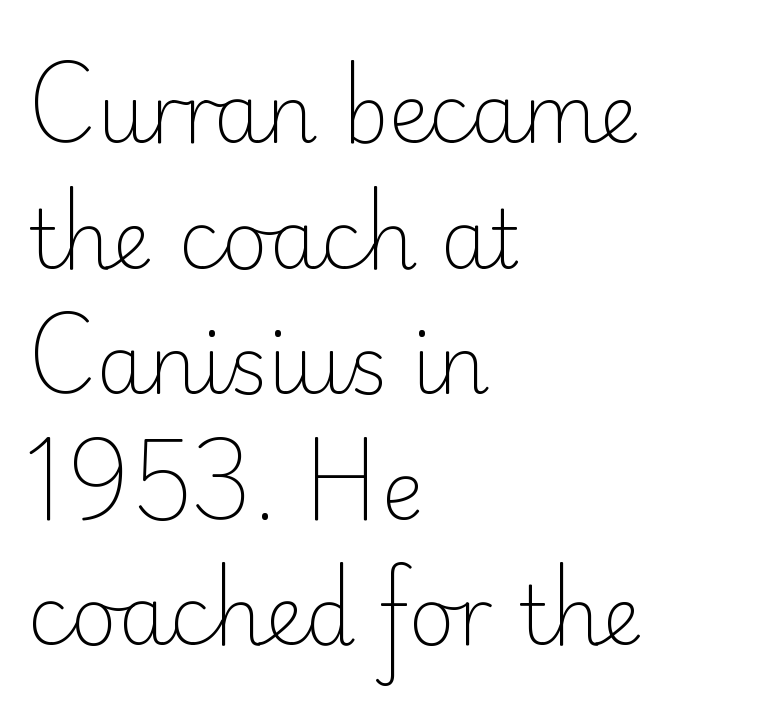
{"serif": "no", "italic": "no", "bold": "no", "weight": "light", "width": "normal", "stroke_contrast": "low", "x_height": "small", "monospaced": "no", "underline": "no", "align": "left", "line_spacing": "normal", "line_spacing_ratio": 1.57, "letter_spacing": "normal", "letter_spacing_em": 0.0, "glyph_px": 80}
